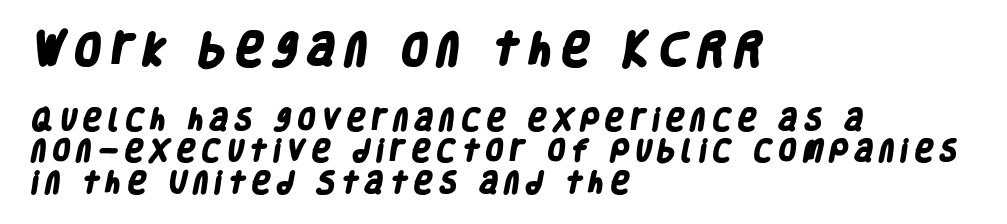
The image shows 36 px heavy, condensed sans-serif type; set left-aligned, normal line spacing (1.31x), unusually wide letter spacing (+0.22 em), not underlined; the first (top) block is 1.5x larger; low stroke contrast and a large x-height.
